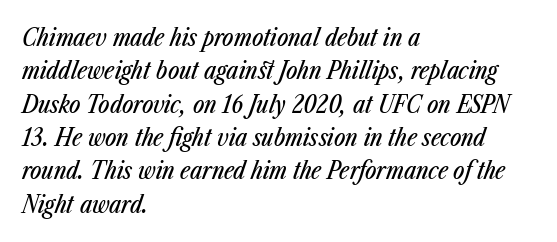
Q: Is the text italic (slanted)? A: Yes, it leans right by about 23 degrees.
Q: Is the text underlined? A: No.
Q: How is the paragraph aligned? A: Left-aligned.
Q: Is the spacing between letters normal or unusually wide? A: Normal.
Q: Is the spacing between lines tight, normal or loose? A: Normal.
